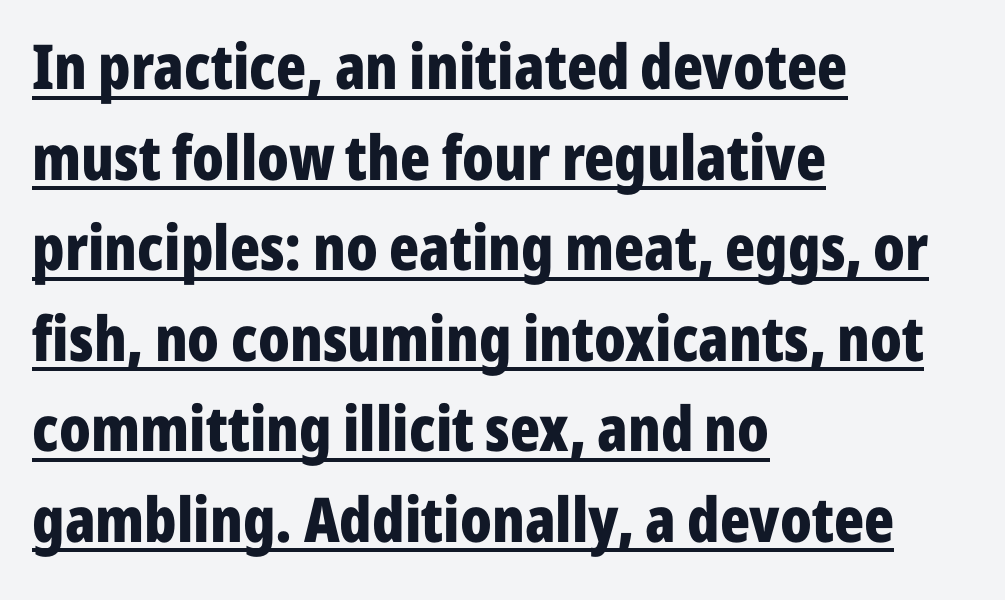
Default kerning and tracking; the words read as compact shapes. Classification — sans serif. What's the leading like? Ordinary, nothing unusual. Every letter is thick-stroked: bold, no question. Students, observe the line beneath the letters — that is underlining.
